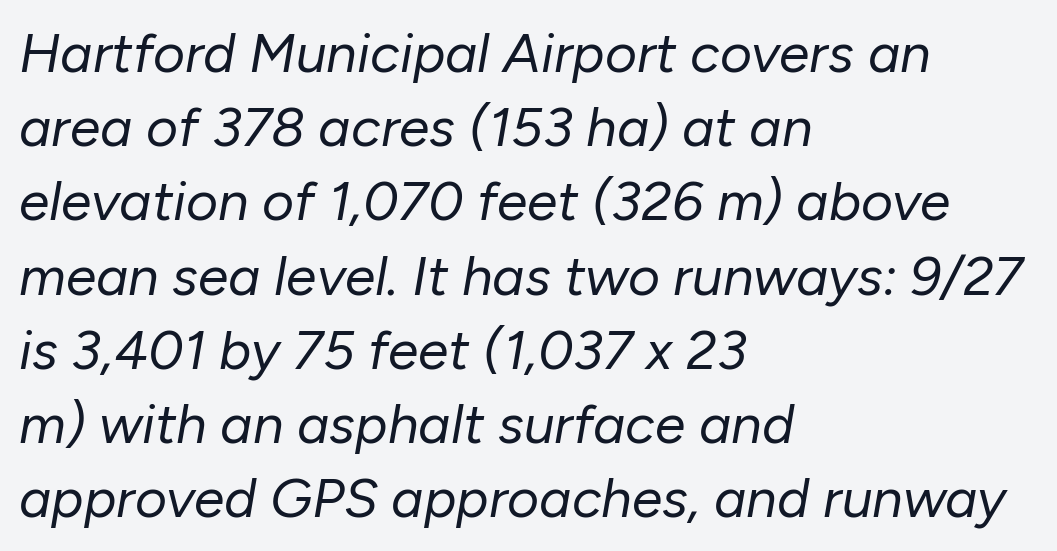
The image shows 55 px regular-weight type, italic (leaning right); set left-aligned, normal line spacing (1.35x), normal letter spacing, not underlined; low stroke contrast and a medium x-height.
